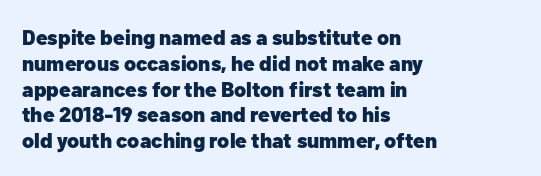
The letters stand upright; this is a roman face. Every row of glyphs begins at an identical x-position on the left. Between one letter and the next there's only the usual sliver of space. Caption: bold face, heavy strokes.
